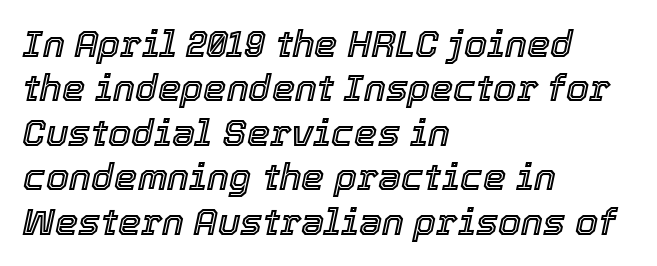
The image shows 37 px text type, italic (leaning right); set left-aligned, line spacing 1.2x, normal letter spacing, not underlined; a medium x-height.
